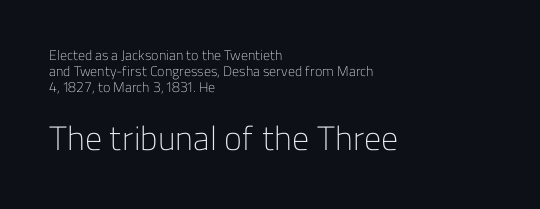
Q: Is the text bold? A: No.
Q: Is the text italic (slanted)? A: No, it is upright.
Q: Is the typeface a serif or a sans-serif typeface? A: Sans-serif.
Q: Is the text underlined? A: No.
Q: How is the paragraph aligned? A: Left-aligned.
Q: Is the spacing between letters normal or unusually wide? A: Normal.
Q: Is the spacing between lines tight, normal or loose? A: Tight.
Q: Which block of text is set in a larger size, the first (top) or the second (bottom)? A: The second (bottom) one.
Q: Width (condensed, normal, or wide)? A: Normal.
Q: Stroke contrast? A: Low.
Q: x-height? A: Medium.
Q: Monospaced? A: No.
